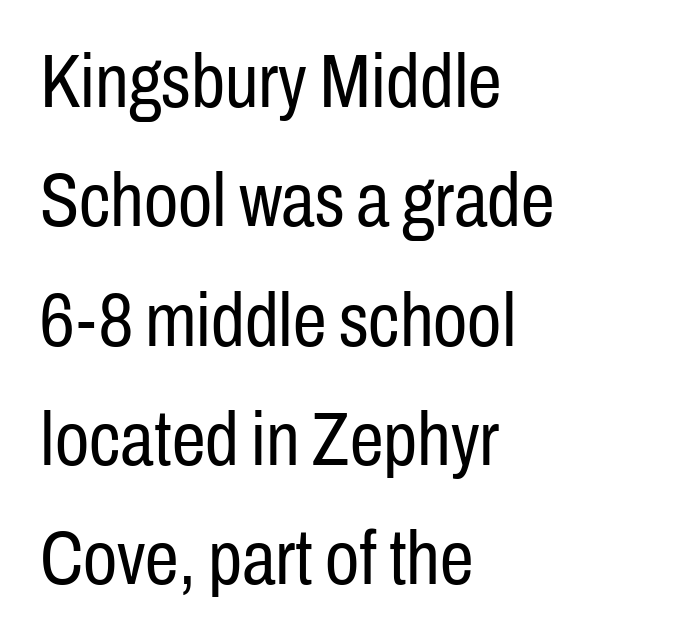
Honestly, the letter spacing is just normal — you wouldn't notice it. Descender tails drop into unmarked territory. Line starts are locked; line ends wander. Looks like regular typesetting: each glyph gets only the width it needs.
